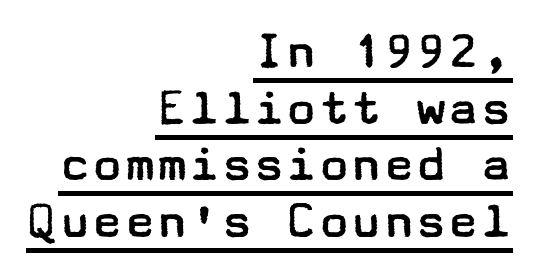
The image shows 54 px regular-weight, wide sans-serif type, upright; set right-aligned, tight line spacing (1.05x), normal letter spacing, underlined; low stroke contrast and a medium x-height.
